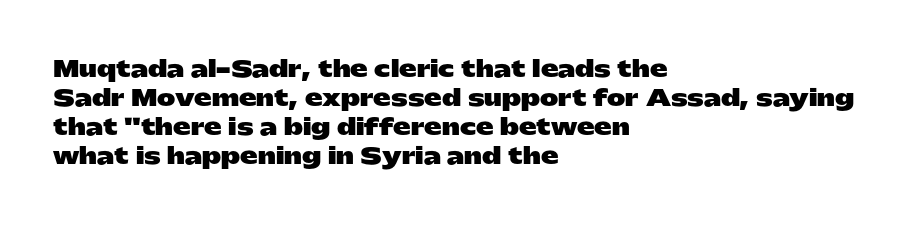
Q: Is the text bold? A: Yes.
Q: Is the text italic (slanted)? A: No, it is upright.
Q: Is the text underlined? A: No.
Q: How is the paragraph aligned? A: Left-aligned.
Q: Is the spacing between letters normal or unusually wide? A: Normal.
Q: Is the spacing between lines tight, normal or loose? A: Normal.
